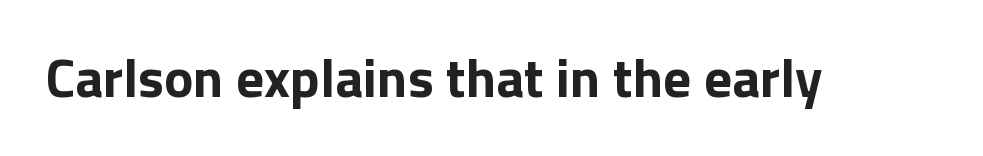
Unlike italic type, these characters show no tilt at all. Nothing unusual about the tracking: characters are spaced as the font intends. The type family on display is of the sans-serif kind. Looks like regular typesetting: each glyph gets only the width it needs.
